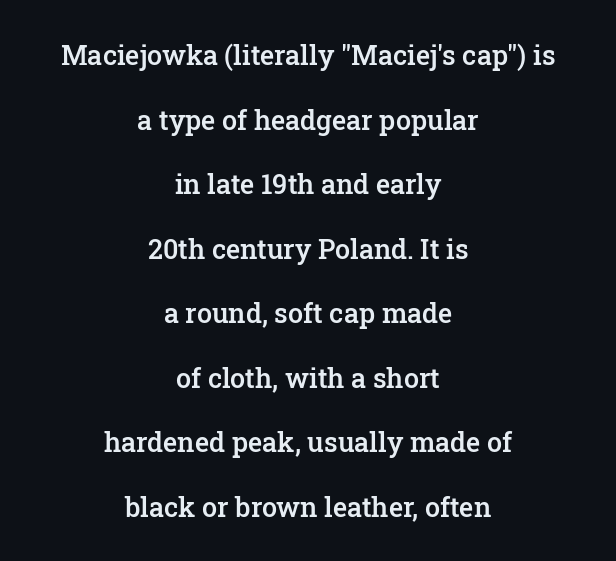
Q: Is the text bold? A: Semi-bold.
Q: Is the text italic (slanted)? A: No, it is upright.
Q: Is the text underlined? A: No.
Q: How is the paragraph aligned? A: Centered.
Q: Is the spacing between letters normal or unusually wide? A: Normal.
Q: Is the spacing between lines tight, normal or loose? A: Loose.
